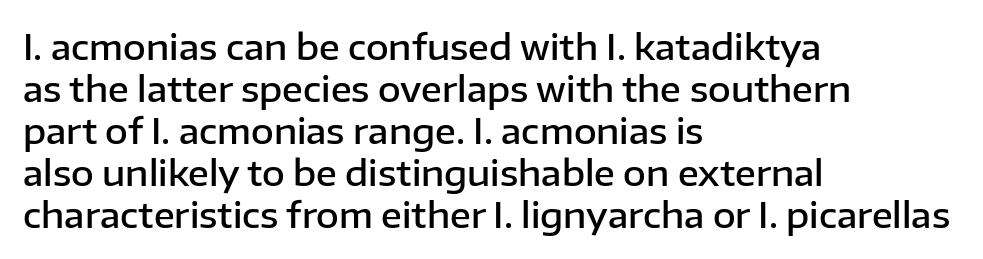
The image shows 35 px semibold sans-serif type, upright; set left-aligned, line spacing 1.2x, normal letter spacing, not underlined; low stroke contrast and a medium x-height.
